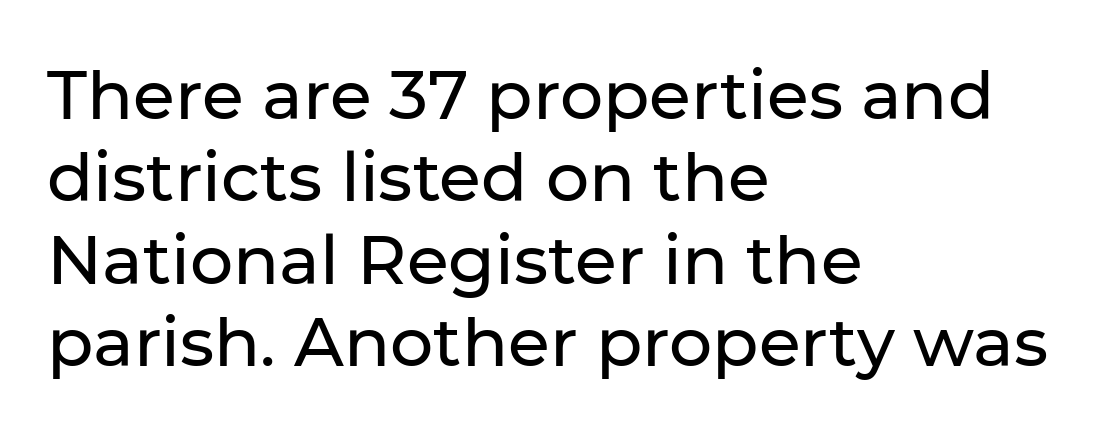
To sum up the face: it is a sans, with no serifs. Typeset ragged right — the left edge is the straight one. Do the characters align in a grid? No, the font is proportional. Default kerning and tracking; the words read as compact shapes.
